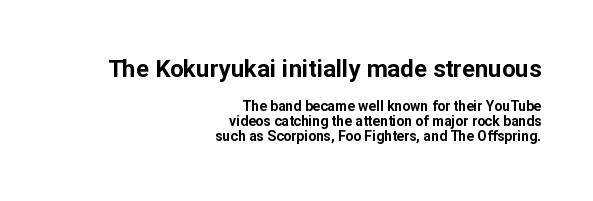
{"italic": "no", "bold": "yes", "underline": "no", "align": "right", "line_spacing": "tight", "line_spacing_ratio": 1.05, "letter_spacing": "normal", "letter_spacing_em": 0.0, "larger_block": "first", "size_ratio": 1.71, "glyph_px": 24}
